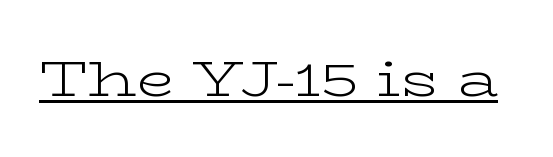
The image shows 50 px light, wide serif type, upright; set normal letter spacing, underlined; low stroke contrast and a medium x-height.
